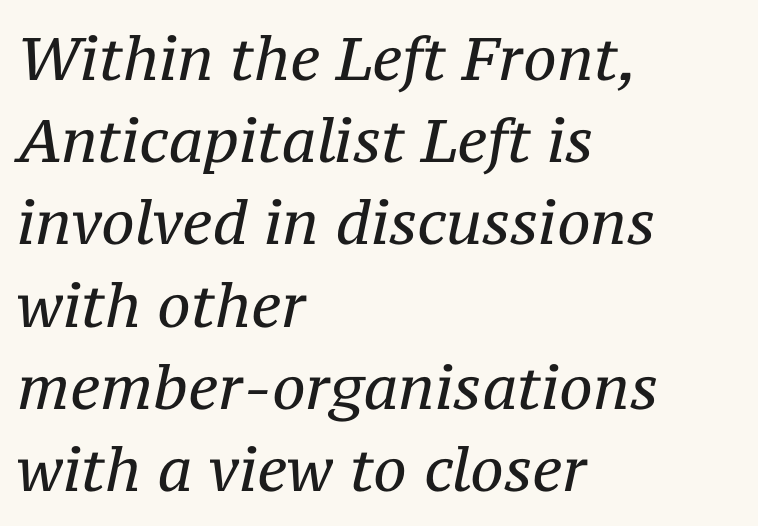
{"serif": "yes", "italic": "yes", "lean": "right", "slant_degrees": 12, "bold": "no", "weight": "regular", "width": "normal", "stroke_contrast": "medium", "x_height": "medium", "monospaced": "no", "underline": "no", "align": "left", "line_spacing": "normal", "line_spacing_ratio": 1.37, "letter_spacing": "normal", "letter_spacing_em": 0.0, "glyph_px": 60}
